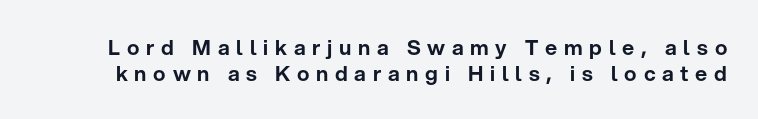
Notice how the stems are strictly vertical — no italics here. Glance below the letters and you will spot only blank space. The face used here is rendered with a markedly widened letterfit.
